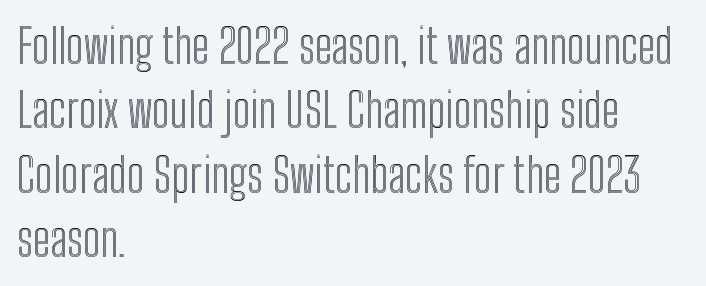
The image shows 47 px condensed type, upright; set left-aligned, normal line spacing (1.37x), normal letter spacing, not underlined; a medium x-height.
